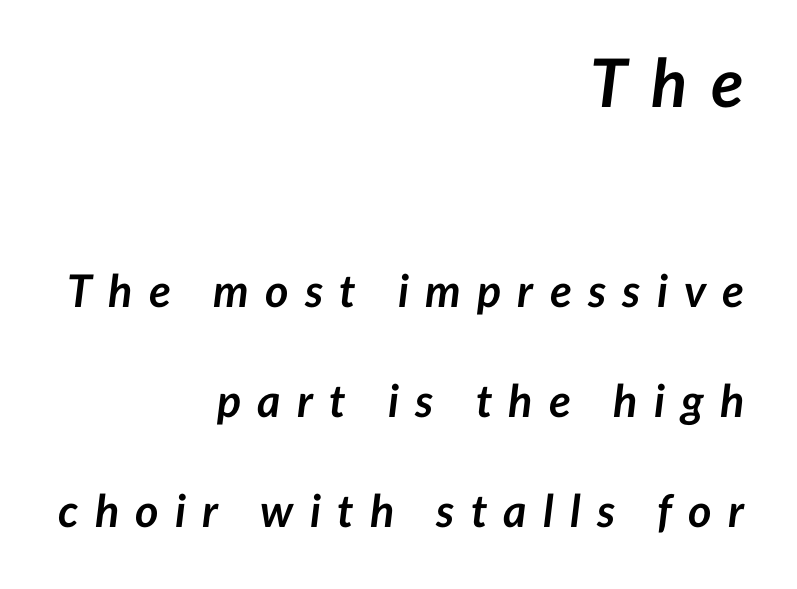
Q: Is the text bold? A: Yes.
Q: Is the text italic (slanted)? A: Yes, it leans right by about 7 degrees.
Q: Is the text underlined? A: No.
Q: How is the paragraph aligned? A: Right-aligned.
Q: Is the spacing between letters normal or unusually wide? A: Unusually wide.
Q: Is the spacing between lines tight, normal or loose? A: Loose.
Q: Which block of text is set in a larger size, the first (top) or the second (bottom)? A: The first (top) one.
Q: Width (condensed, normal, or wide)? A: Normal.
Q: Stroke contrast? A: Low.
Q: x-height? A: Medium.
Q: Monospaced? A: No.
